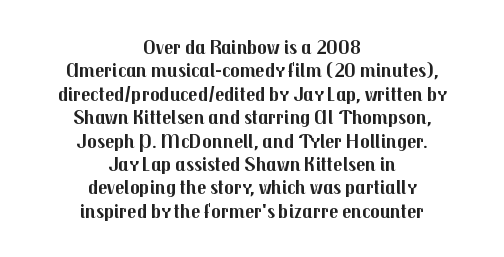
Characters remain perfectly vertical along every line. Heavy, bold letterforms. Here the glyphs are tracked normally, forming tight word shapes. The paragraph shown floats in the horizontal middle.
